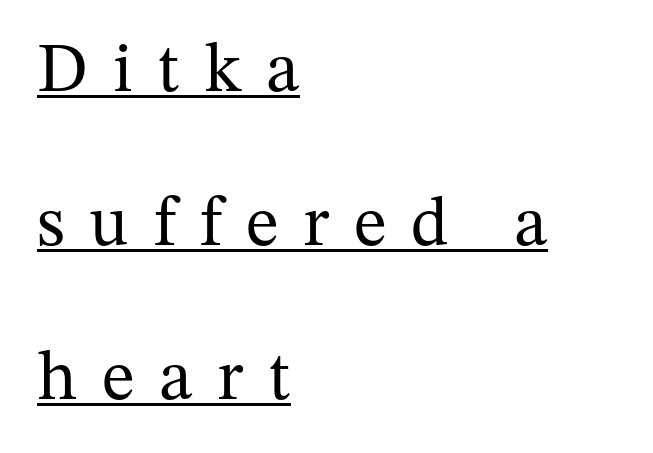
This is not heavy type; no bold has been used. Each word looks stretched out because of the extra space between its letters. Character widths vary here, with narrow letters taking less room than wide ones. In terms of letterform style, serifs are clearly present.
